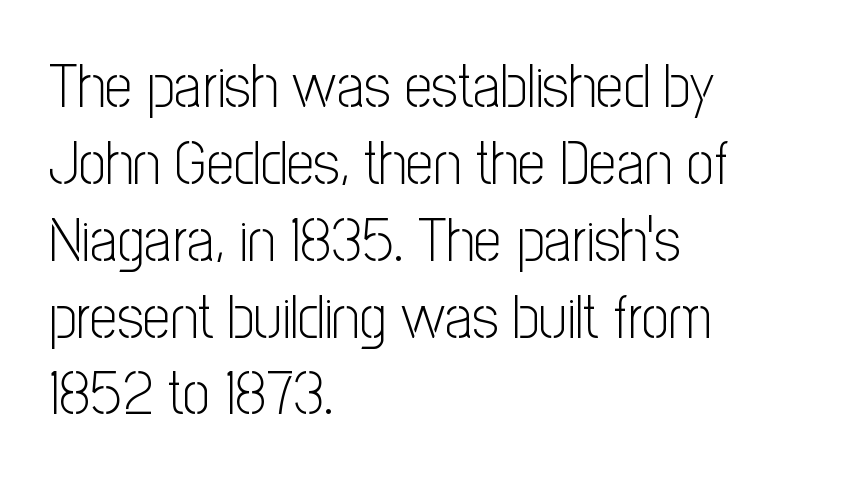
Ordinary non-slanted type is in use. Weight class: somewhere from thin through regular. Any mark beneath the type? The region is blank. The glyphs in this specimen are sans serif. A classic flush-left, rag-right setting is used for this passage.
